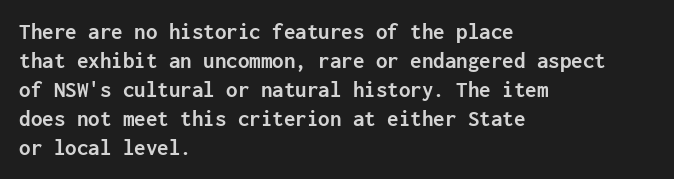
{"italic": "no", "bold": "yes", "underline": "no", "align": "left", "line_spacing": "normal", "line_spacing_ratio": 1.26, "letter_spacing": "normal", "letter_spacing_em": 0.0, "glyph_px": 23}
